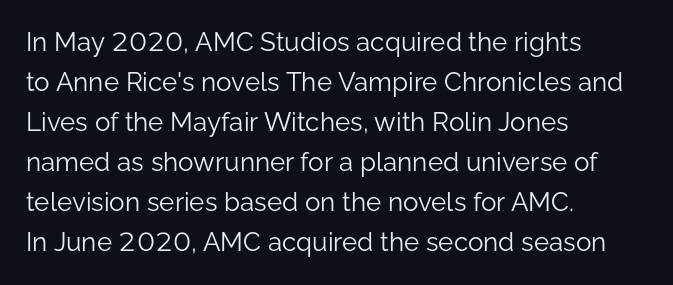
{"italic": "no", "bold": "no", "underline": "no", "align": "left", "line_spacing": "normal", "line_spacing_ratio": 1.54, "letter_spacing": "normal", "letter_spacing_em": 0.0, "glyph_px": 26}
